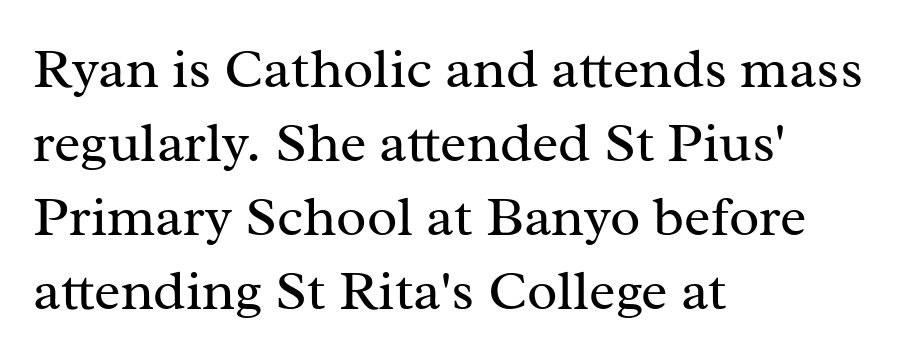
A typesetter would mark this as roman, not italic. No letter is thick-stroked: the sample isn't bold. Does the leading feel generous? No, just average. Spacing between characters is what you'd get straight out of the box. The letters advance in unequal steps, a hallmark of proportional type.
